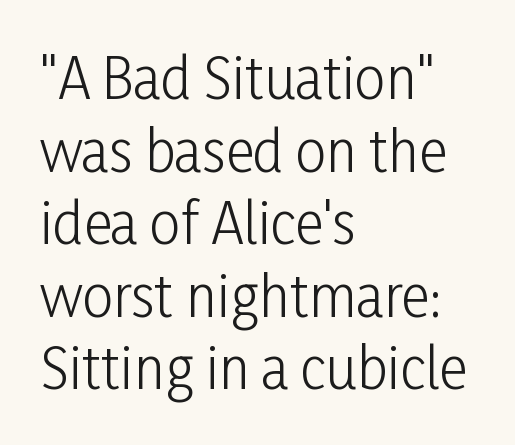
The image shows 55 px light, condensed sans-serif type, upright; set left-aligned, normal line spacing (1.32x), normal letter spacing, not underlined; low stroke contrast and a medium x-height.
